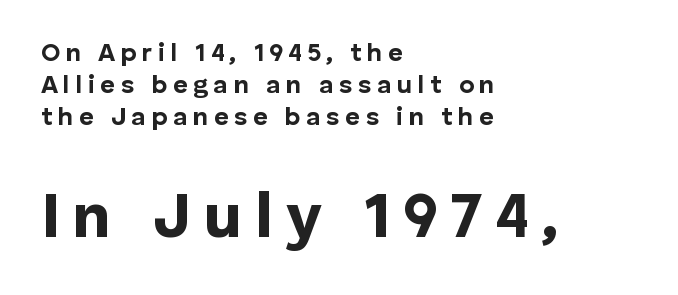
Q: Is the text bold? A: Yes.
Q: Is the text italic (slanted)? A: No, it is upright.
Q: Is the typeface a serif or a sans-serif typeface? A: Sans-serif.
Q: Is the text underlined? A: No.
Q: How is the paragraph aligned? A: Left-aligned.
Q: Is the spacing between letters normal or unusually wide? A: Unusually wide.
Q: Which block of text is set in a larger size, the first (top) or the second (bottom)? A: The second (bottom) one.
Q: Width (condensed, normal, or wide)? A: Normal.
Q: Stroke contrast? A: Low.
Q: x-height? A: Medium.
Q: Monospaced? A: No.
